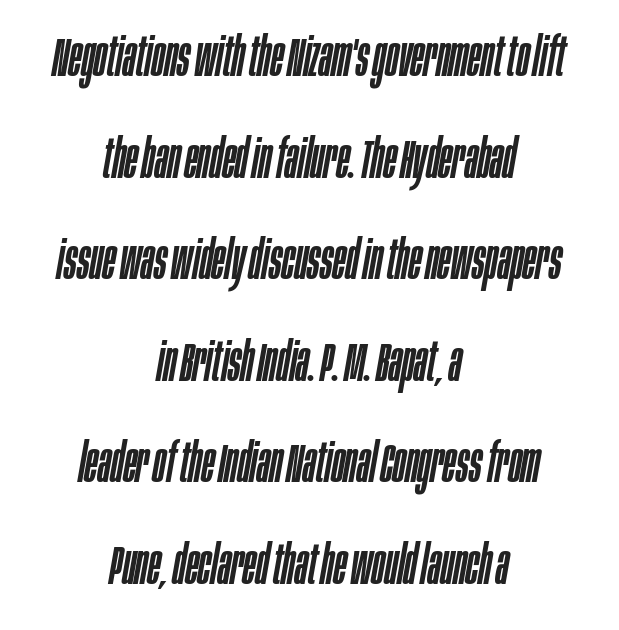
The image shows 54 px condensed type, italic (leaning right); set centered, line spacing 1.88x, normal letter spacing, not underlined; low stroke contrast and a large x-height.
